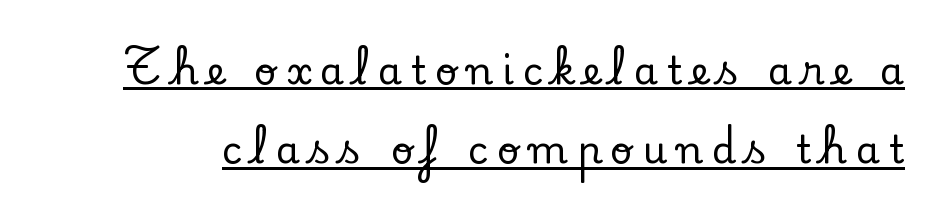
The image shows 39 px serif type, upright; set loose line spacing (2.03x), unusually wide letter spacing (+0.23 em), underlined; low stroke contrast and a small x-height.
